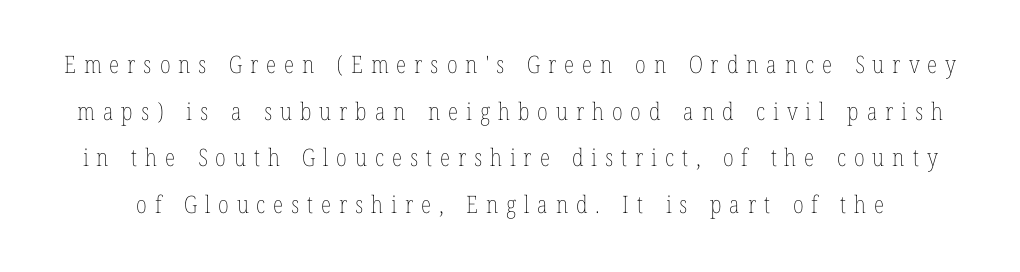
{"italic": "no", "bold": "no", "underline": "no", "line_spacing": "loose", "line_spacing_ratio": 1.94, "letter_spacing": "wide", "letter_spacing_em": 0.33, "glyph_px": 24}
